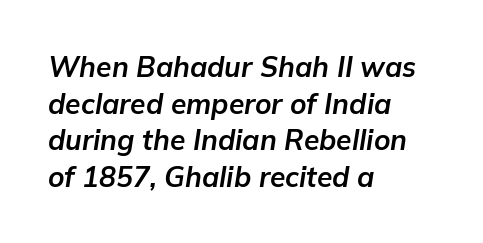
The glyphs have the mass of a bold cut. Notice how descenders clear the ascenders below comfortably — that's standard leading. Spacing between characters is what you'd get straight out of the box. The paragraph shown leans on its left margin. The zone under the glyphs is completely vacant. If you drew a line through each stem, it would be angled.
